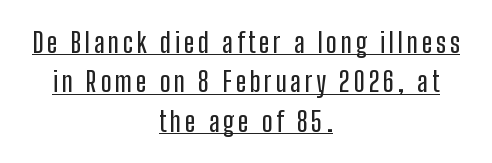
The image shows 28 px condensed sans-serif type, upright; set centered, normal line spacing (1.41x), underlined; low stroke contrast and a medium x-height.
